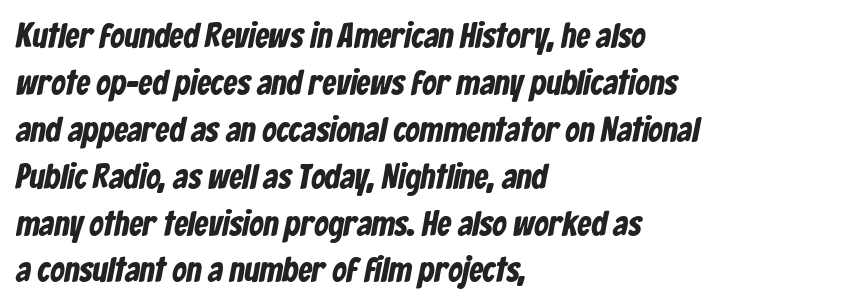
This sample uses plain, unmodified letter spacing. The rendering anchors every line to the left-hand side. Each new line begins a customary step beneath the previous one. Classification — sans serif. Check under the words: just untouched page.
